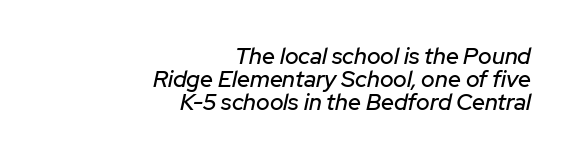
Q: Is the text italic (slanted)? A: Yes, it leans right by about 12 degrees.
Q: Is the text underlined? A: No.
Q: How is the paragraph aligned? A: Right-aligned.
Q: Is the spacing between letters normal or unusually wide? A: Normal.
Q: Is the spacing between lines tight, normal or loose? A: Tight.
